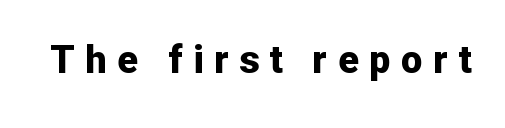
The image shows 38 px bold sans-serif type, upright; set unusually wide letter spacing (+0.28 em), not underlined; low stroke contrast and a medium x-height.
